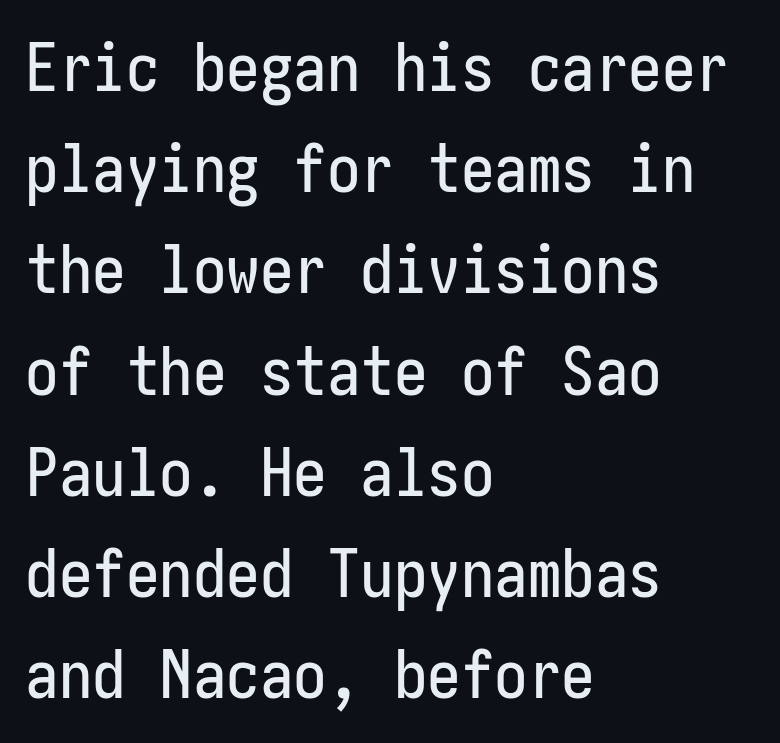
Q: Is the text italic (slanted)? A: No, it is upright.
Q: Is the typeface a serif or a sans-serif typeface? A: Sans-serif.
Q: Is the text underlined? A: No.
Q: How is the paragraph aligned? A: Left-aligned.
Q: Is the spacing between letters normal or unusually wide? A: Normal.
Q: Is the spacing between lines tight, normal or loose? A: Normal.
Q: Width (condensed, normal, or wide)? A: Condensed.
Q: Stroke contrast? A: Low.
Q: x-height? A: Medium.
